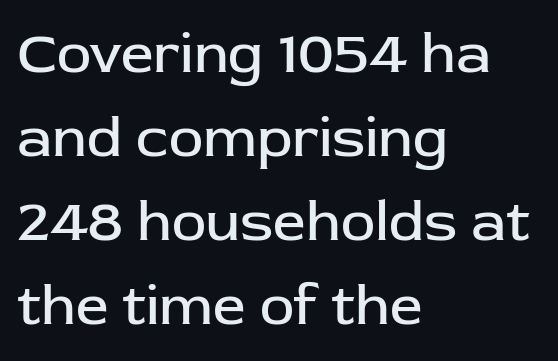
Q: Is the text bold? A: No.
Q: Is the text italic (slanted)? A: No, it is upright.
Q: Is the typeface a serif or a sans-serif typeface? A: Sans-serif.
Q: Is the text underlined? A: No.
Q: How is the paragraph aligned? A: Left-aligned.
Q: Is the spacing between letters normal or unusually wide? A: Normal.
Q: Is the spacing between lines tight, normal or loose? A: Normal.
Q: Width (condensed, normal, or wide)? A: Normal.
Q: Stroke contrast? A: Low.
Q: x-height? A: Medium.
Q: Monospaced? A: No.
